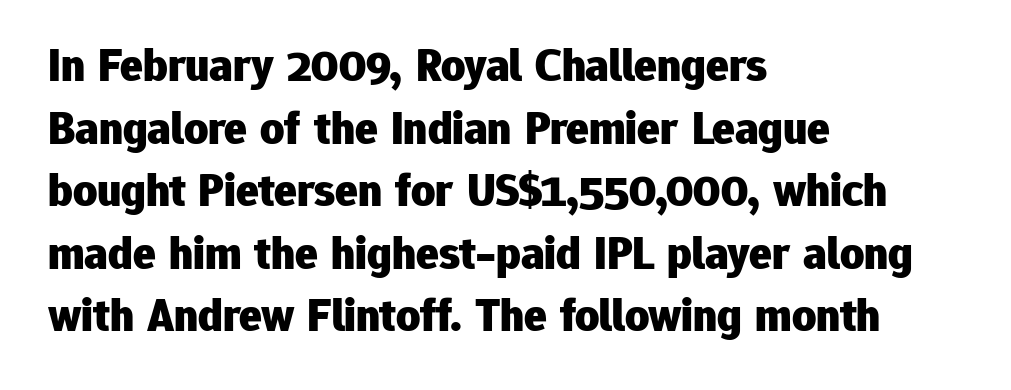
The image shows 47 px heavy sans-serif type, upright; set left-aligned, normal line spacing (1.33x), normal letter spacing, not underlined; low stroke contrast and a medium x-height.
